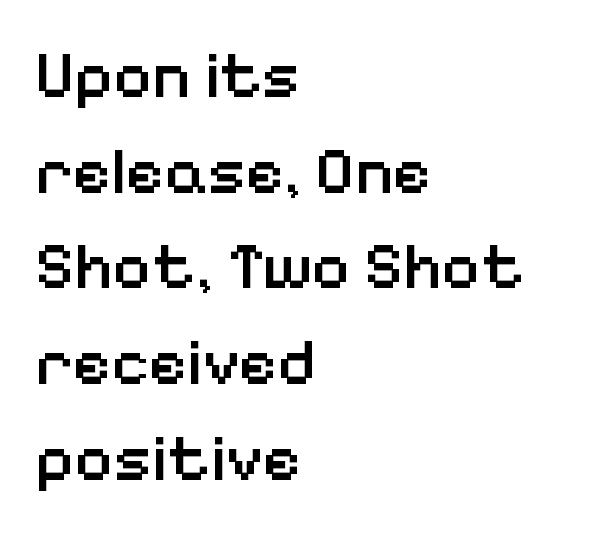
{"serif": "no", "italic": "no", "bold": "semi", "weight": "semibold", "width": "normal", "stroke_contrast": "low", "x_height": "medium", "monospaced": "no", "underline": "no", "align": "left", "line_spacing": "normal", "line_spacing_ratio": 1.45, "letter_spacing": "normal", "letter_spacing_em": 0.0, "glyph_px": 66}
